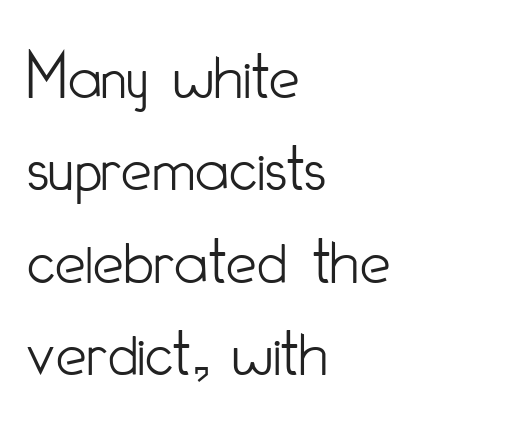
Q: Is the text bold? A: No.
Q: Is the text italic (slanted)? A: No, it is upright.
Q: Is the typeface a serif or a sans-serif typeface? A: Sans-serif.
Q: Is the text underlined? A: No.
Q: How is the paragraph aligned? A: Left-aligned.
Q: Is the spacing between letters normal or unusually wide? A: Normal.
Q: Is the spacing between lines tight, normal or loose? A: Normal.
Q: Width (condensed, normal, or wide)? A: Condensed.
Q: Stroke contrast? A: Low.
Q: x-height? A: Small.
Q: Monospaced? A: No.
